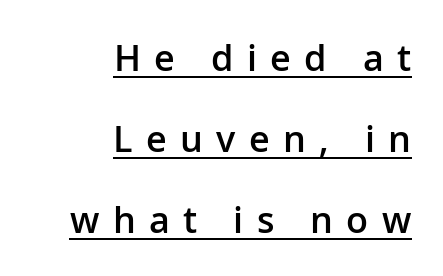
Vertically, the passage feels expansive, rows floating well apart. Weight: semibold (demi). A sans-serif font was chosen for this passage. Note the varied advance widths — an 'i' is clearly narrower than an 'm'.
